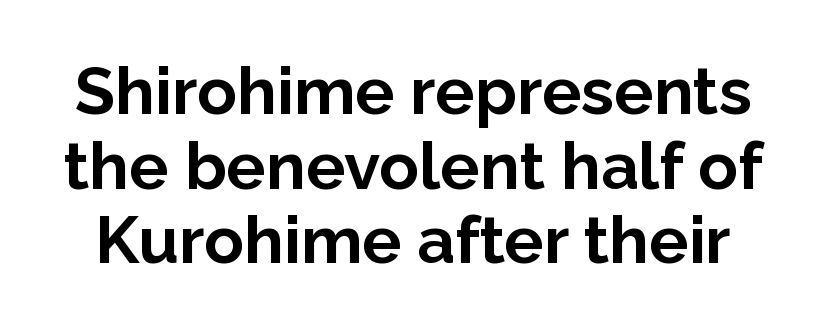
The image shows 66 px bold sans-serif type, upright; set tight line spacing (1.13x), normal letter spacing, not underlined; low stroke contrast and a medium x-height.
